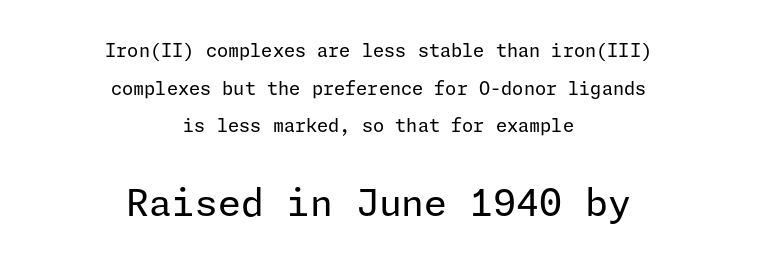
{"serif": "no", "italic": "no", "bold": "no", "weight": "regular", "width": "normal", "stroke_contrast": "low", "x_height": "medium", "underline": "no", "align": "center", "line_spacing": "loose", "line_spacing_ratio": 2.09, "letter_spacing": "normal", "letter_spacing_em": 0.0, "larger_block": "second", "size_ratio": 2.06, "glyph_px": 37}
